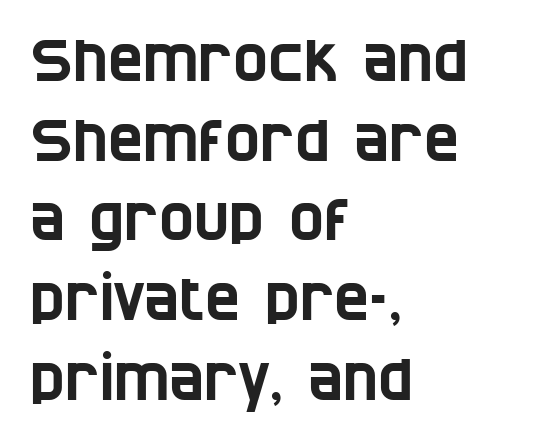
The image shows 59 px condensed sans-serif type; set left-aligned, normal line spacing (1.35x), normal letter spacing, not underlined; low stroke contrast and a large x-height.
